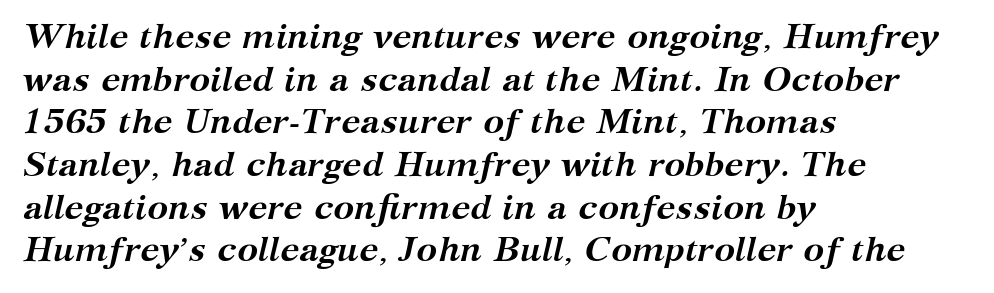
This sample uses plain, unmodified letter spacing. The characters look thick and weighty, a clear bold. The rendering uses natural spacing where letterforms have individual widths. Slant detected: the letters are inclined. Old-style or modern, the face here clearly has serifs.
